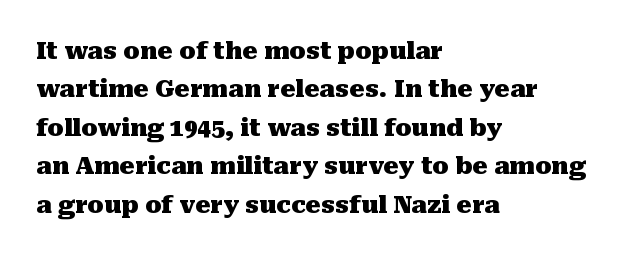
The image shows 24 px bold type, upright; set left-aligned, normal line spacing (1.6x), normal letter spacing, not underlined.
